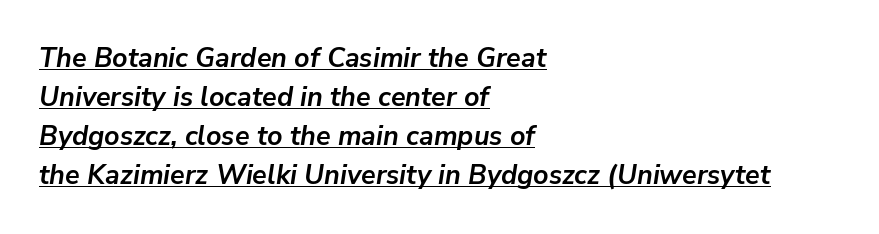
{"italic": "yes", "lean": "right", "slant_degrees": 9, "bold": "yes", "underline": "yes", "align": "left", "line_spacing": "normal", "line_spacing_ratio": 1.45, "letter_spacing": "normal", "letter_spacing_em": 0.0, "glyph_px": 27}
